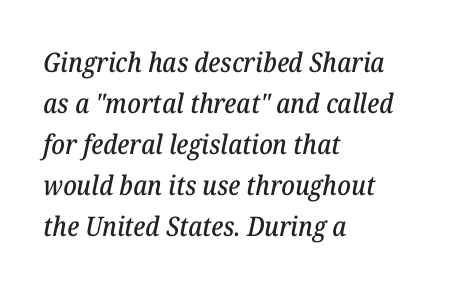
{"italic": "yes", "lean": "right", "slant_degrees": 12, "underline": "no", "align": "left", "line_spacing": "normal", "line_spacing_ratio": 1.52, "letter_spacing": "normal", "letter_spacing_em": 0.0, "glyph_px": 27}
